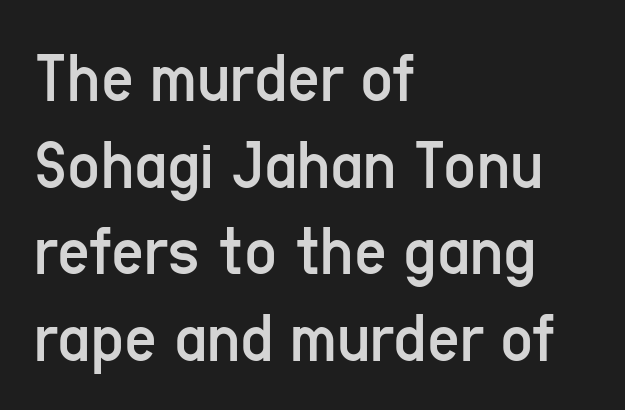
{"serif": "no", "italic": "no", "bold": "no", "weight": "regular", "width": "condensed", "stroke_contrast": "low", "x_height": "medium", "monospaced": "no", "underline": "no", "align": "left", "line_spacing_ratio": 1.22, "letter_spacing": "normal", "letter_spacing_em": 0.0, "glyph_px": 71}
